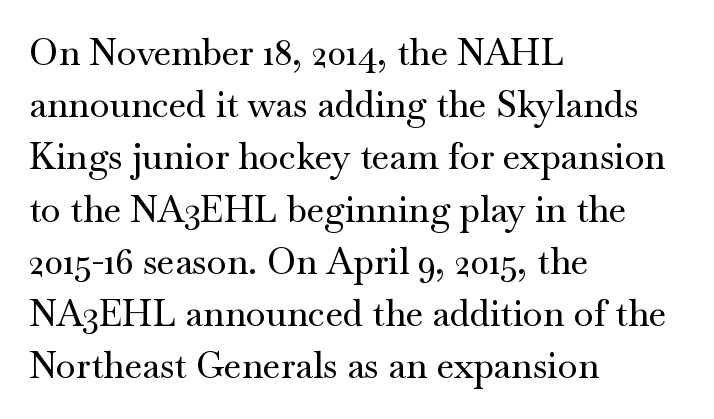
Horizontal bands of white between lines are of average thickness. The strip under each line holds only bare page. A typesetter would call this proportional, since set widths differ per character. To sum up the face: it has serifs. Words appear dense and cohesive because spacing is normal.
